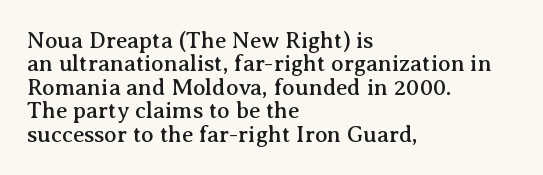
{"italic": "no", "underline": "no", "align": "left", "line_spacing": "tight", "line_spacing_ratio": 1.02, "letter_spacing": "normal", "letter_spacing_em": 0.0, "glyph_px": 23}
